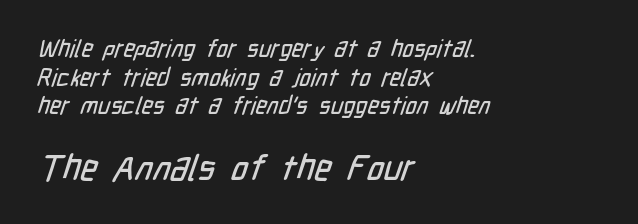
The face used here is proportionally spaced, like ordinary book or web type. Check the space under the baseline: it is left empty. Each letter's strokes conclude bluntly, with no projecting serifs. Look at the tracking — it's just the regular setting, nothing added. All the whitespace from short lines collects on the right. Block two is the big one; block one sits smaller above it.
